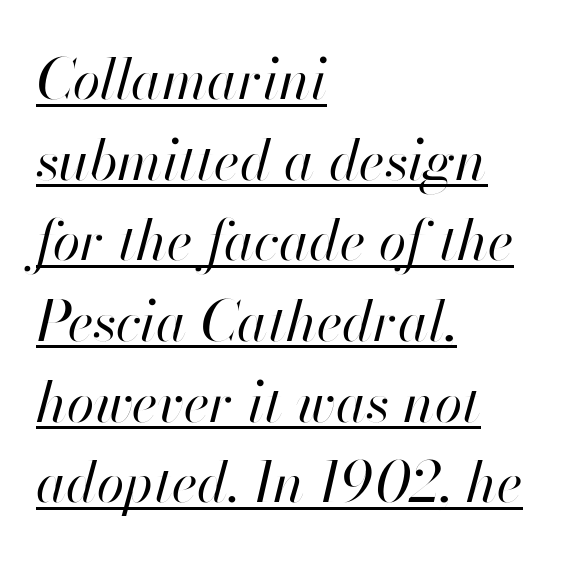
The image shows 56 px regular-weight type, italic (leaning right); set left-aligned, normal line spacing (1.44x), normal letter spacing, underlined; high stroke contrast and a small x-height.
